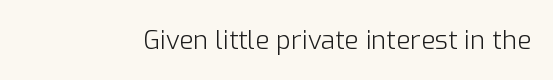
A roman cut, with each character standing at attention. Decoration check: the copy has no underline. The gaps between neighbouring characters are ordinary and unremarkable. Bold? No — there's no thickening of the strokes.
